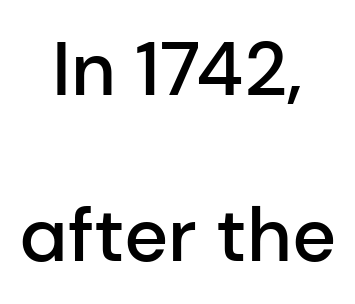
The image shows 76 px semibold sans-serif type, upright; set centered, loose line spacing (2.18x), normal letter spacing, not underlined; low stroke contrast and a medium x-height.
